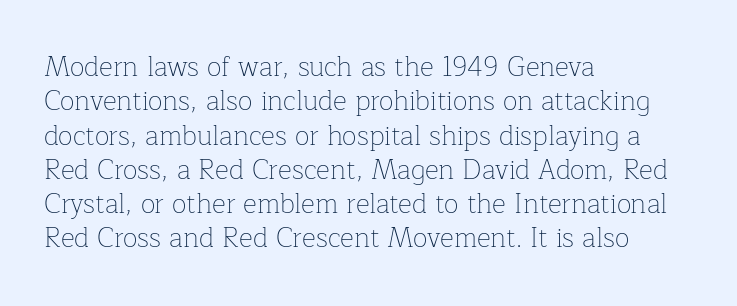
The letterforms sit at book weight or below. Honestly, the letter spacing is just normal — you wouldn't notice it. The type sits square on the baseline with zero lean. Unmarked baselines from the first word to the last. The text block is weighted toward the left margin, trailing off unevenly rightward. The designer left line spacing at the default.
